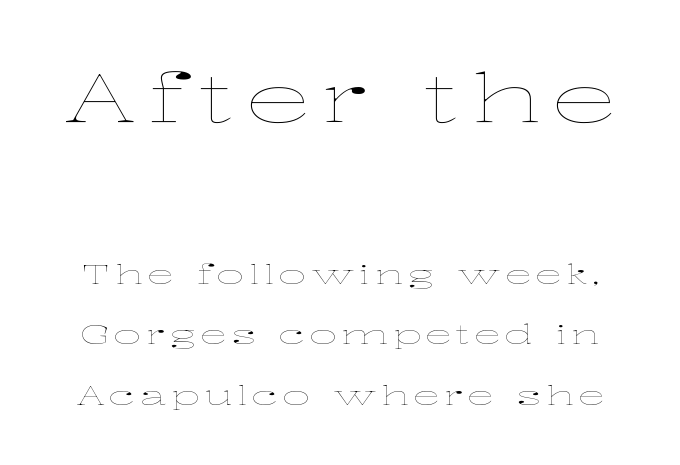
The characters are drawn with everyday or finer stroke widths. The earlier block is typeset at a bigger size than the later block. Airy leading. Lines of text with bare space underneath.
